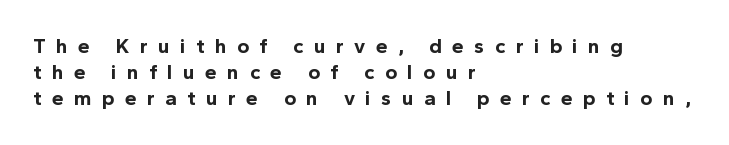
{"italic": "no", "bold": "yes", "underline": "no", "align": "left", "line_spacing": "normal", "line_spacing_ratio": 1.25, "letter_spacing": "wide", "letter_spacing_em": 0.49, "glyph_px": 21}
